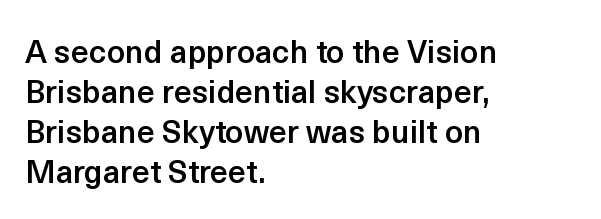
Q: Is the text bold? A: Semi-bold.
Q: Is the text italic (slanted)? A: No, it is upright.
Q: Is the typeface a serif or a sans-serif typeface? A: Sans-serif.
Q: Is the text underlined? A: No.
Q: How is the paragraph aligned? A: Left-aligned.
Q: Is the spacing between letters normal or unusually wide? A: Normal.
Q: Is the spacing between lines tight, normal or loose? A: Normal.
Q: Width (condensed, normal, or wide)? A: Normal.
Q: x-height? A: Medium.
Q: Monospaced? A: No.
